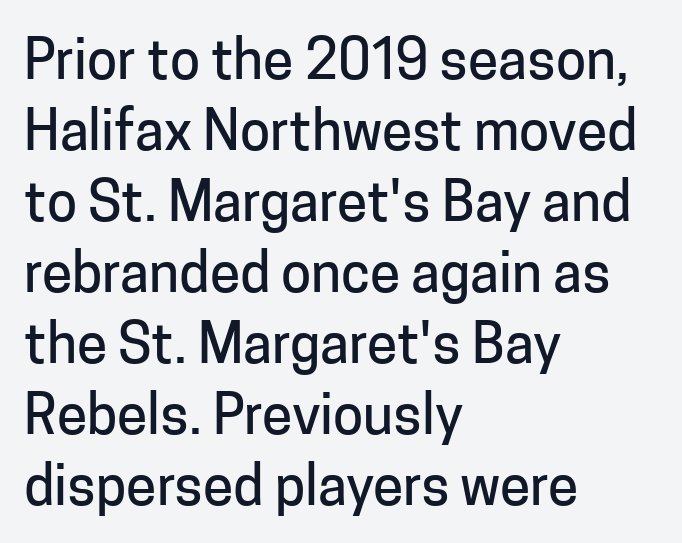
Spacing verdict: proportional, widths tailored to each character. The text was rendered using a sans face with plain stroke endings. The zone under the glyphs is completely vacant. Line starts are locked; line ends wander. Standard letterfit; no display-style spreading of the glyphs.
